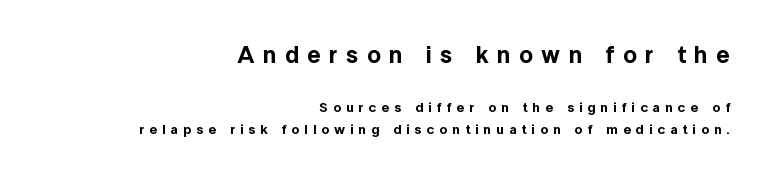
The image shows 24 px text type, upright; set right-aligned, normal line spacing (1.58x), unusually wide letter spacing (+0.35 em), not underlined; the first (top) block is 1.71x larger.
